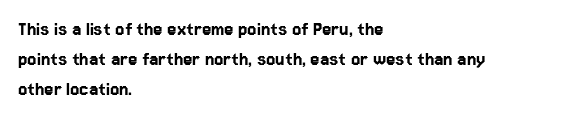
The image shows 21 px text type, upright; set left-aligned, normal line spacing (1.44x), normal letter spacing, not underlined.
